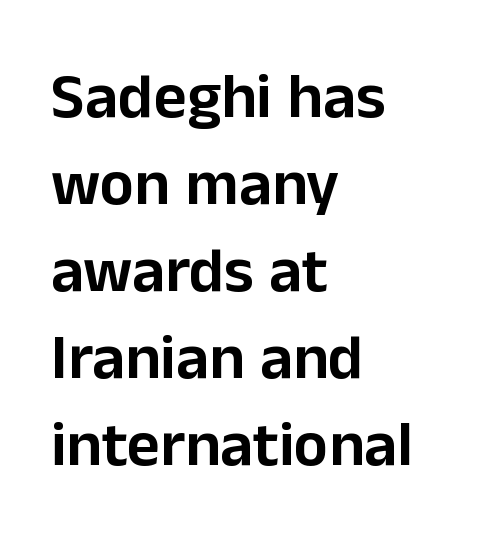
Q: Is the text italic (slanted)? A: No, it is upright.
Q: Is the typeface a serif or a sans-serif typeface? A: Sans-serif.
Q: Is the text underlined? A: No.
Q: How is the paragraph aligned? A: Left-aligned.
Q: Is the spacing between letters normal or unusually wide? A: Normal.
Q: Is the spacing between lines tight, normal or loose? A: Normal.
Q: Width (condensed, normal, or wide)? A: Normal.
Q: Stroke contrast? A: Low.
Q: x-height? A: Medium.
Q: Monospaced? A: No.
